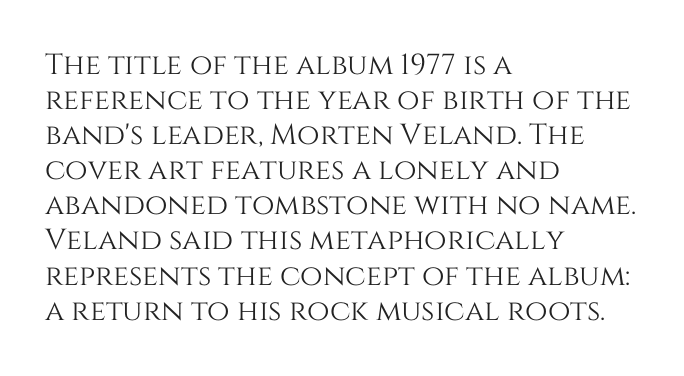
Q: Is the text italic (slanted)? A: No, it is upright.
Q: Is the text underlined? A: No.
Q: How is the paragraph aligned? A: Left-aligned.
Q: Is the spacing between letters normal or unusually wide? A: Normal.
Q: Width (condensed, normal, or wide)? A: Normal.
Q: Stroke contrast? A: Medium.
Q: x-height? A: Large.
Q: Monospaced? A: No.
